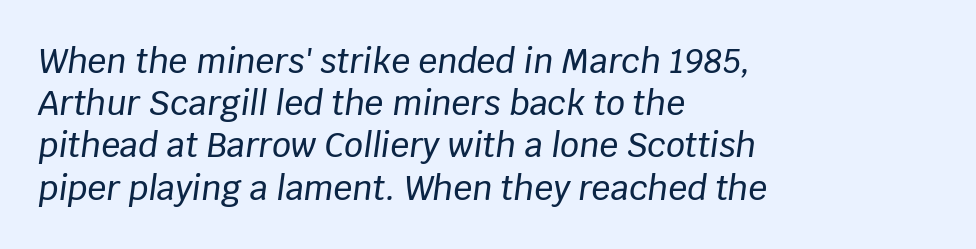
These lines stack with their left ends in a neat column. Descender tails drop into unmarked territory. Regarding leading, the lines here are spaced in the standard way. The rendering uses natural spacing where letterforms have individual widths.
